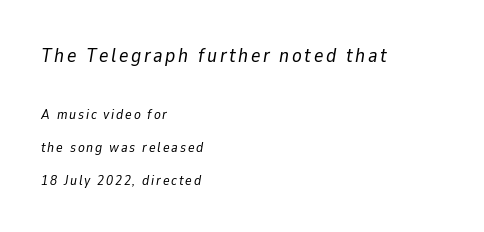
The image shows 20 px text type, italic (leaning right); set left-aligned, loose line spacing (2.36x), not underlined; the first (top) block is 1.43x larger.
